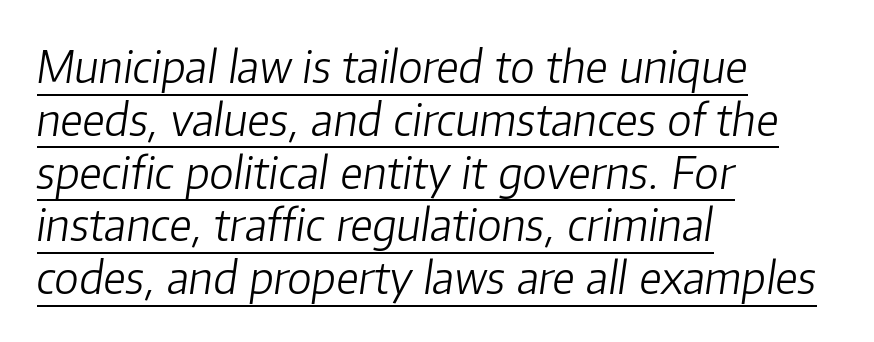
The rendered words wear a rule along their underside. Horizontally, the lines are justified to the leading edge only. In terms of posture, this sample is oblique. The face used here is proportionally spaced, like ordinary book or web type.
